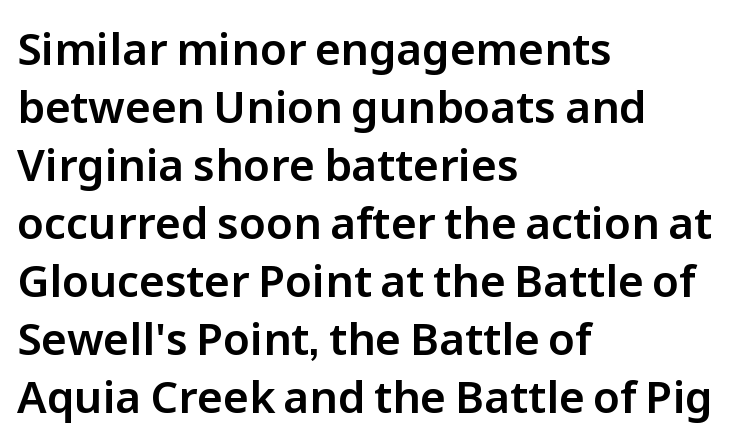
The image shows 44 px sans-serif type, upright; set left-aligned, normal line spacing (1.32x), normal letter spacing, not underlined; low stroke contrast and a medium x-height.
